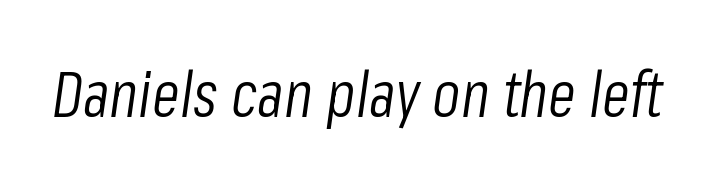
{"italic": "yes", "lean": "right", "slant_degrees": 8, "bold": "no", "weight": "light", "width": "condensed", "stroke_contrast": "low", "x_height": "medium", "monospaced": "no", "underline": "no", "letter_spacing": "normal", "letter_spacing_em": 0.0, "glyph_px": 64}
